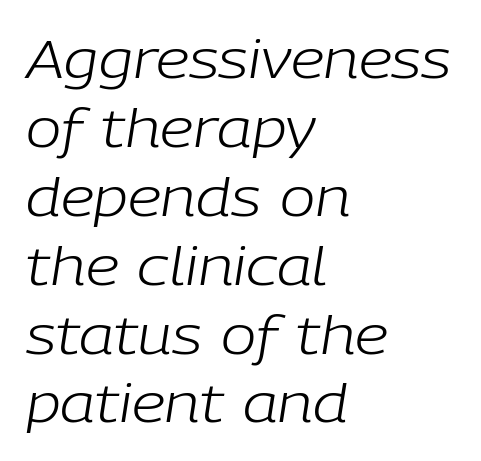
{"italic": "yes", "lean": "right", "slant_degrees": 9, "bold": "no", "weight": "light", "width": "normal", "stroke_contrast": "low", "x_height": "medium", "monospaced": "no", "underline": "no", "align": "left", "line_spacing": "normal", "line_spacing_ratio": 1.3, "letter_spacing": "normal", "letter_spacing_em": 0.0, "glyph_px": 53}
